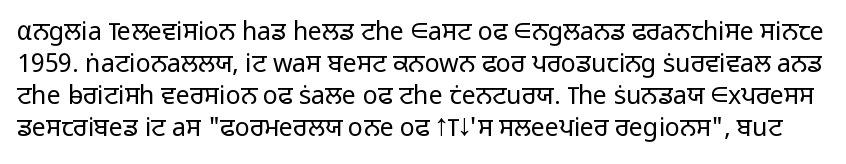
{"italic": "no", "bold": "no", "underline": "no", "line_spacing": "normal", "line_spacing_ratio": 1.28, "letter_spacing": "normal", "letter_spacing_em": 0.0, "glyph_px": 25}
